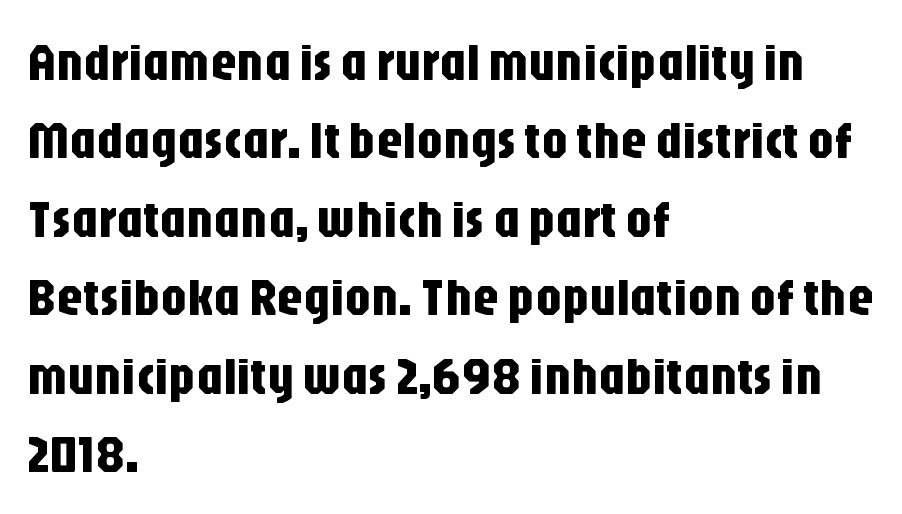
{"serif": "no", "italic": "no", "width": "condensed", "stroke_contrast": "low", "x_height": "large", "monospaced": "no", "underline": "no", "align": "left", "line_spacing": "normal", "line_spacing_ratio": 1.48, "letter_spacing": "normal", "letter_spacing_em": 0.0, "glyph_px": 53}
